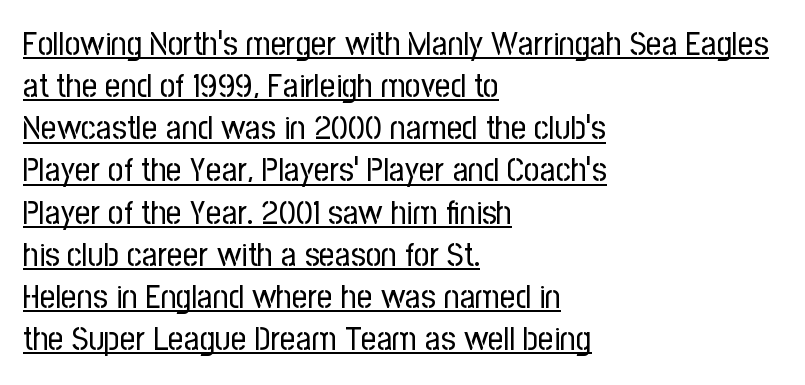
Q: Is the text bold? A: No.
Q: Is the text italic (slanted)? A: No, it is upright.
Q: Is the typeface a serif or a sans-serif typeface? A: Sans-serif.
Q: Is the text underlined? A: Yes.
Q: How is the paragraph aligned? A: Left-aligned.
Q: Is the spacing between letters normal or unusually wide? A: Normal.
Q: Width (condensed, normal, or wide)? A: Condensed.
Q: Stroke contrast? A: Low.
Q: x-height? A: Medium.
Q: Monospaced? A: No.
